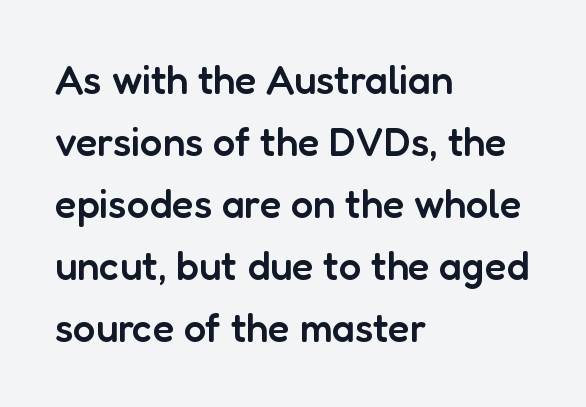
The image shows 40 px semibold sans-serif type, upright; set left-aligned, normal line spacing (1.55x), normal letter spacing, not underlined; low stroke contrast and a medium x-height.
